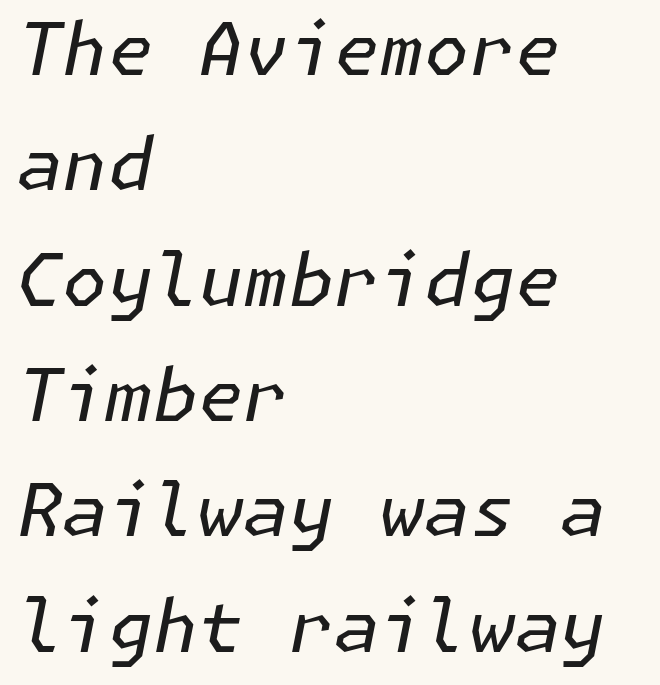
Q: Is the text bold? A: No.
Q: Is the text italic (slanted)? A: Yes, it leans right by about 11 degrees.
Q: Is the text underlined? A: No.
Q: How is the paragraph aligned? A: Left-aligned.
Q: Is the spacing between letters normal or unusually wide? A: Normal.
Q: Is the spacing between lines tight, normal or loose? A: Normal.
Q: Width (condensed, normal, or wide)? A: Normal.
Q: Stroke contrast? A: Low.
Q: x-height? A: Medium.
